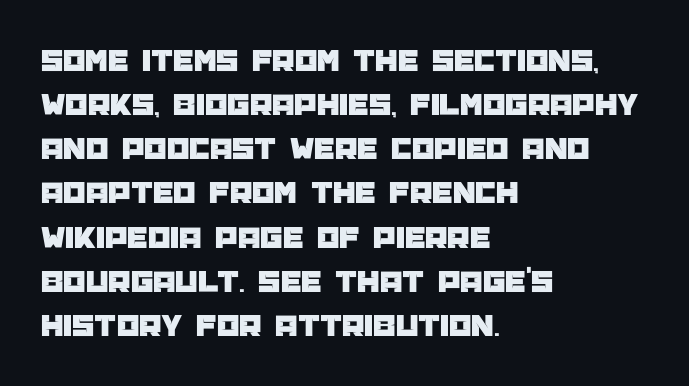
Q: Is the text italic (slanted)? A: No, it is upright.
Q: Is the typeface a serif or a sans-serif typeface? A: Sans-serif.
Q: Is the text underlined? A: No.
Q: How is the paragraph aligned? A: Left-aligned.
Q: Is the spacing between letters normal or unusually wide? A: Normal.
Q: Is the spacing between lines tight, normal or loose? A: Normal.
Q: Width (condensed, normal, or wide)? A: Normal.
Q: Stroke contrast? A: Low.
Q: x-height? A: Large.
Q: Monospaced? A: No.
